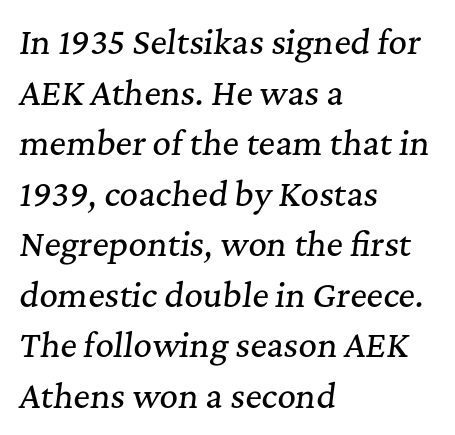
The image shows 32 px serif type, italic (leaning right); set left-aligned, normal line spacing (1.58x), normal letter spacing, not underlined; medium stroke contrast and a medium x-height.
